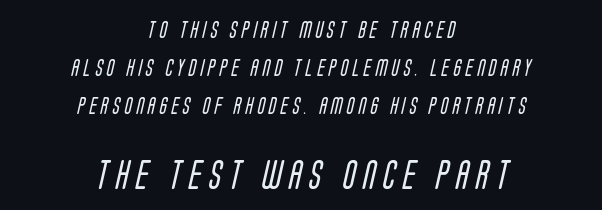
Q: Is the text bold? A: No.
Q: Is the typeface a serif or a sans-serif typeface? A: Sans-serif.
Q: Is the text underlined? A: No.
Q: How is the paragraph aligned? A: Centered.
Q: Is the spacing between letters normal or unusually wide? A: Unusually wide.
Q: Is the spacing between lines tight, normal or loose? A: Loose.
Q: Which block of text is set in a larger size, the first (top) or the second (bottom)? A: The second (bottom) one.
Q: Width (condensed, normal, or wide)? A: Condensed.
Q: Stroke contrast? A: Low.
Q: x-height? A: Large.
Q: Monospaced? A: No.
